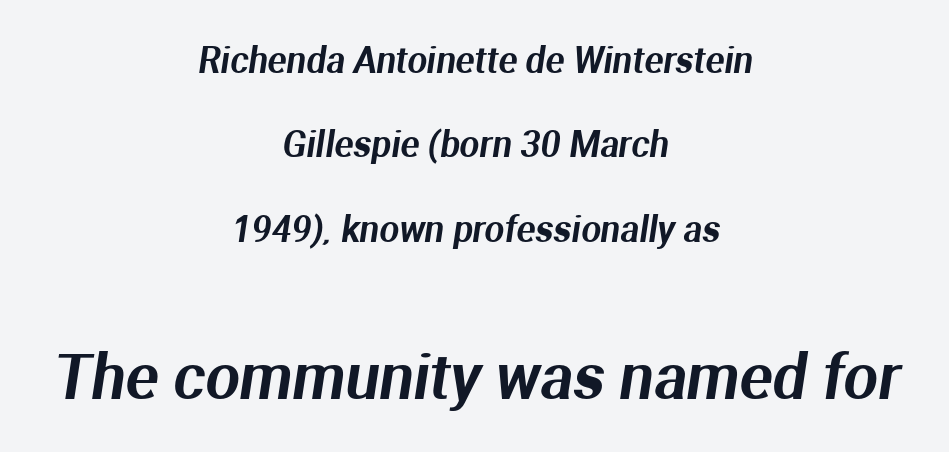
Q: Is the typeface a serif or a sans-serif typeface? A: Sans-serif.
Q: Is the text underlined? A: No.
Q: How is the paragraph aligned? A: Centered.
Q: Is the spacing between letters normal or unusually wide? A: Normal.
Q: Is the spacing between lines tight, normal or loose? A: Loose.
Q: Which block of text is set in a larger size, the first (top) or the second (bottom)? A: The second (bottom) one.
Q: Width (condensed, normal, or wide)? A: Normal.
Q: Stroke contrast? A: Medium.
Q: x-height? A: Medium.
Q: Monospaced? A: No.
